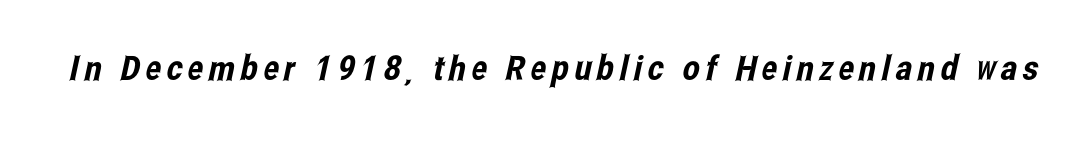
{"serif": "no", "width": "condensed", "stroke_contrast": "low", "x_height": "medium", "monospaced": "no", "underline": "no", "glyph_px": 34}
